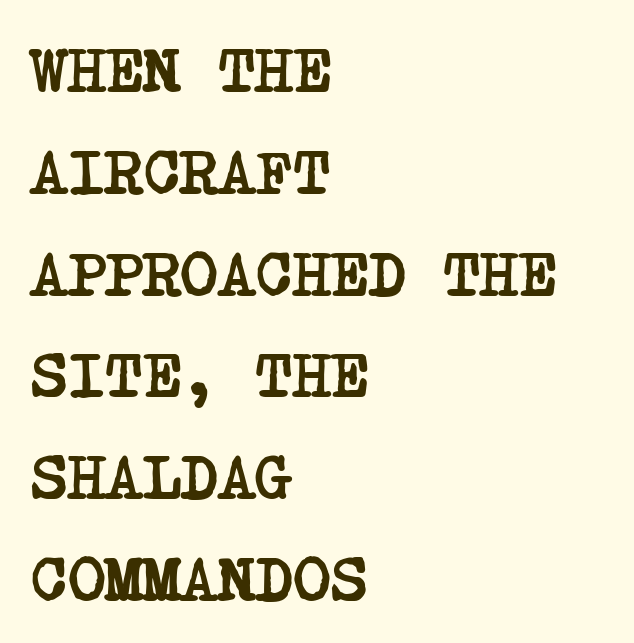
{"serif": "yes", "bold": "yes", "weight": "semibold", "width": "condensed", "stroke_contrast": "low", "x_height": "large", "underline": "no", "align": "left", "line_spacing": "normal", "line_spacing_ratio": 1.59, "letter_spacing": "normal", "letter_spacing_em": 0.0, "glyph_px": 64}
